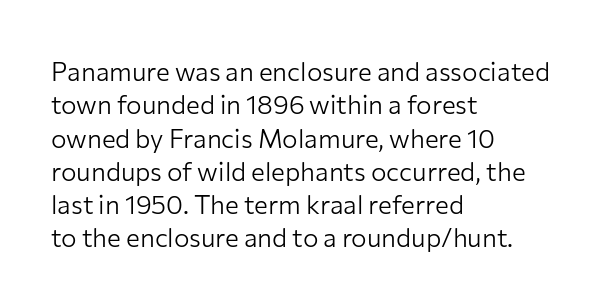
Q: Is the text bold? A: No.
Q: Is the text italic (slanted)? A: No, it is upright.
Q: Is the text underlined? A: No.
Q: How is the paragraph aligned? A: Left-aligned.
Q: Is the spacing between letters normal or unusually wide? A: Normal.
Q: Is the spacing between lines tight, normal or loose? A: Normal.
